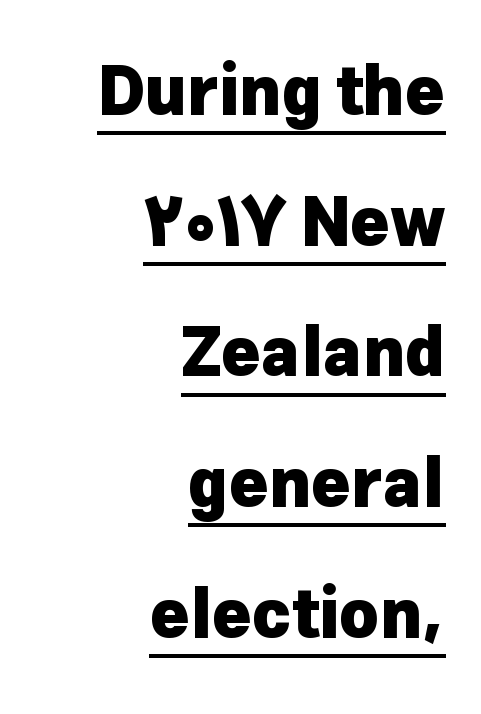
The image shows 67 px heavy sans-serif type, upright; set right-aligned, loose line spacing (1.95x), normal letter spacing, underlined; low stroke contrast and a medium x-height.
